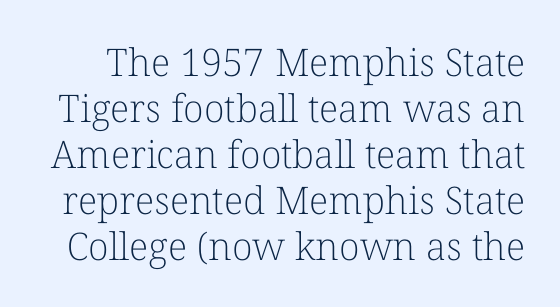
The image shows 38 px light serif type, upright; set line spacing 1.21x, normal letter spacing, not underlined; low stroke contrast and a medium x-height.
